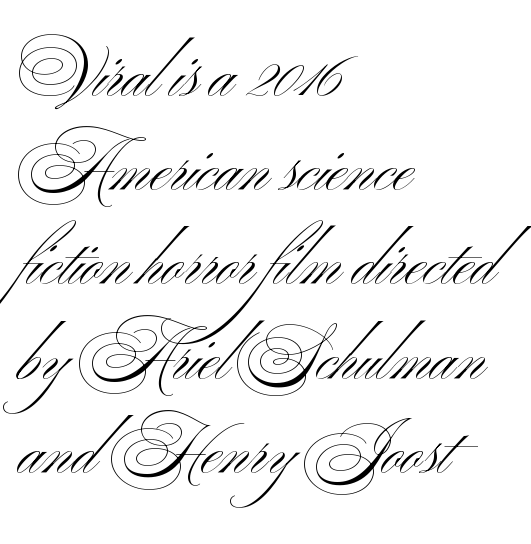
Q: Is the text bold? A: No.
Q: Is the text italic (slanted)? A: Yes.
Q: Is the typeface a serif or a sans-serif typeface? A: Sans-serif.
Q: Is the text underlined? A: No.
Q: How is the paragraph aligned? A: Left-aligned.
Q: Is the spacing between letters normal or unusually wide? A: Normal.
Q: Is the spacing between lines tight, normal or loose? A: Normal.
Q: Width (condensed, normal, or wide)? A: Wide.
Q: Stroke contrast? A: Medium.
Q: x-height? A: Small.
Q: Monospaced? A: No.
